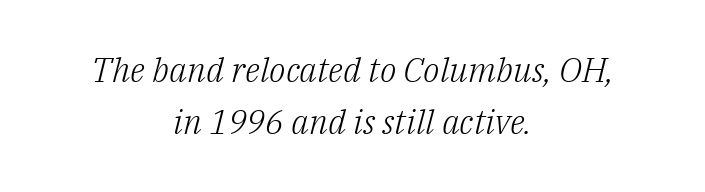
{"serif": "yes", "italic": "yes", "lean": "right", "slant_degrees": 14, "bold": "no", "weight": "light", "width": "normal", "stroke_contrast": "low", "x_height": "medium", "monospaced": "no", "underline": "no", "align": "center", "line_spacing": "normal", "line_spacing_ratio": 1.53, "letter_spacing": "normal", "letter_spacing_em": 0.0, "glyph_px": 34}
